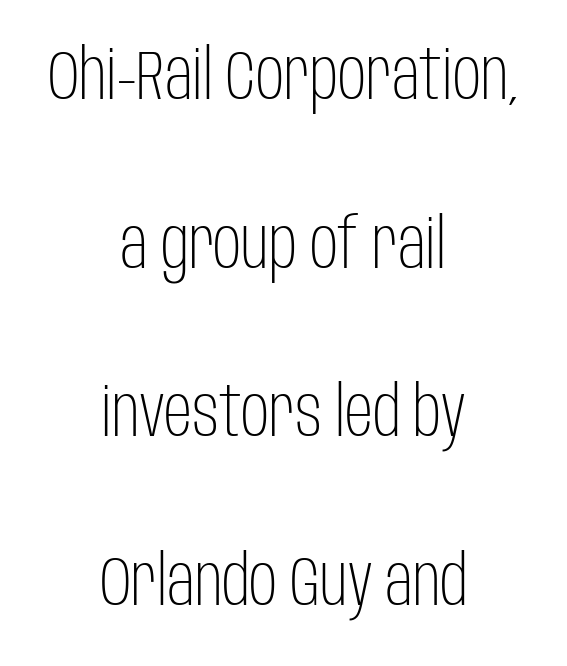
Q: Is the text bold? A: No.
Q: Is the text italic (slanted)? A: No, it is upright.
Q: Is the typeface a serif or a sans-serif typeface? A: Sans-serif.
Q: Is the text underlined? A: No.
Q: How is the paragraph aligned? A: Centered.
Q: Is the spacing between letters normal or unusually wide? A: Normal.
Q: Is the spacing between lines tight, normal or loose? A: Loose.
Q: Width (condensed, normal, or wide)? A: Condensed.
Q: Stroke contrast? A: Low.
Q: x-height? A: Large.
Q: Monospaced? A: No.
